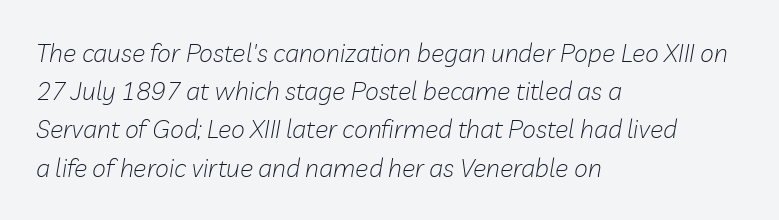
Q: Is the text bold? A: No.
Q: Is the text italic (slanted)? A: Yes, it leans right by about 10 degrees.
Q: Is the text underlined? A: No.
Q: How is the paragraph aligned? A: Left-aligned.
Q: Is the spacing between letters normal or unusually wide? A: Normal.
Q: Is the spacing between lines tight, normal or loose? A: Normal.
